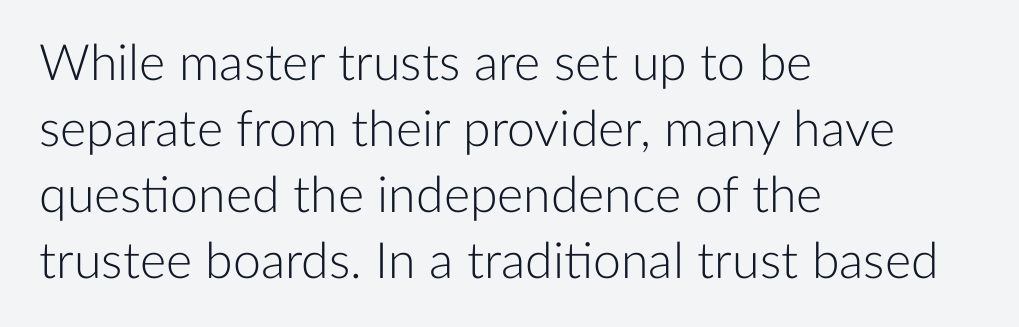
Q: Is the text bold? A: No.
Q: Is the text italic (slanted)? A: No, it is upright.
Q: Is the typeface a serif or a sans-serif typeface? A: Sans-serif.
Q: Is the text underlined? A: No.
Q: How is the paragraph aligned? A: Left-aligned.
Q: Is the spacing between letters normal or unusually wide? A: Normal.
Q: Is the spacing between lines tight, normal or loose? A: Normal.
Q: Width (condensed, normal, or wide)? A: Normal.
Q: Stroke contrast? A: Low.
Q: x-height? A: Medium.
Q: Monospaced? A: No.
